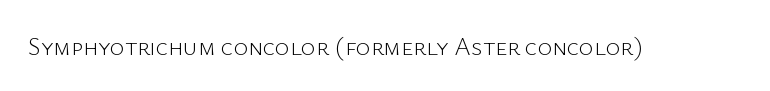
The rendering keeps characters at their native spacing. The font sits on the lighter half of the weight spectrum, regular included. Quick note: underline off. Is there any slant? The stems are plumb.
